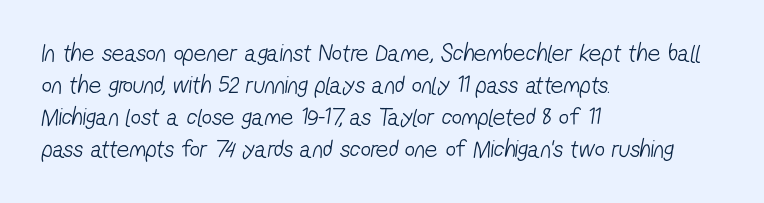
The typeface has the unassuming heft of standard copy or less. Spacing between characters is what you'd get straight out of the box. Short and long lines alike share a common starting point at left. Does the leading feel generous? No, just average.
